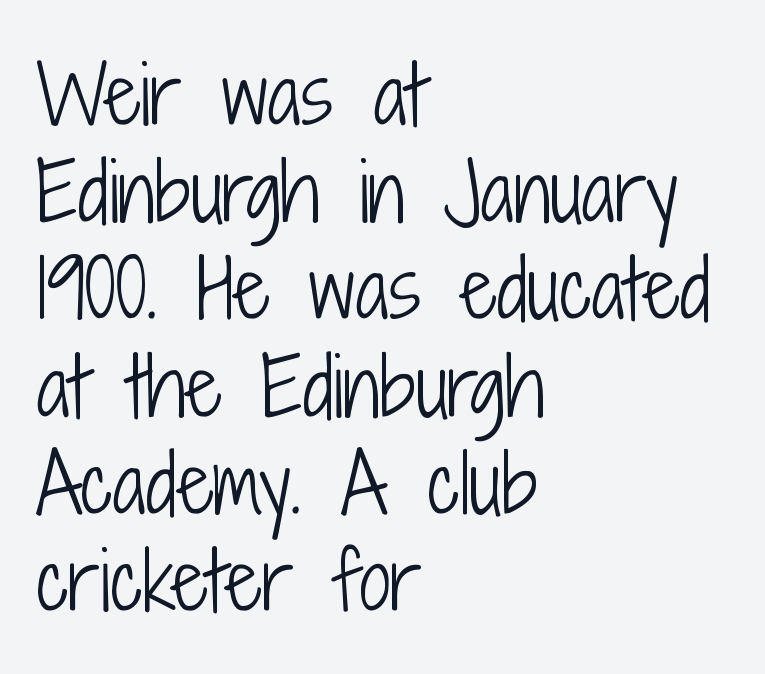
{"serif": "no", "italic": "no", "bold": "no", "weight": "light", "width": "condensed", "stroke_contrast": "low", "x_height": "medium", "monospaced": "no", "underline": "no", "align": "left", "line_spacing_ratio": 1.23, "letter_spacing": "normal", "letter_spacing_em": 0.0, "glyph_px": 79}
